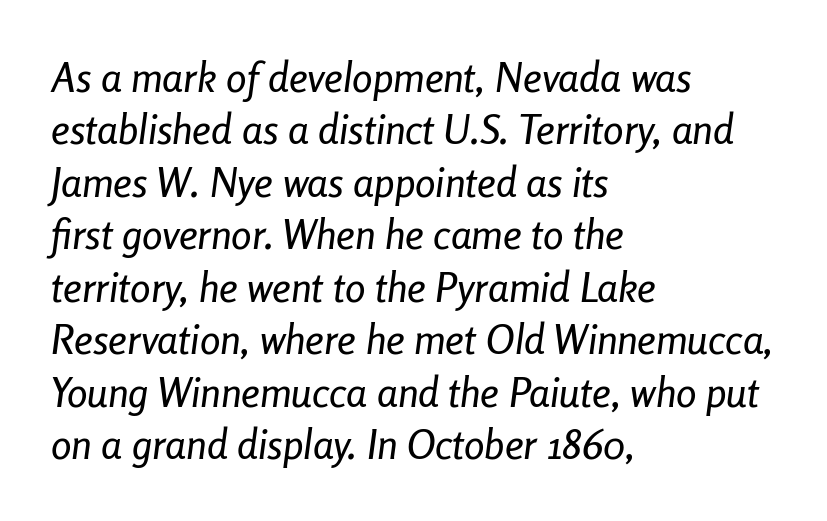
The image shows 41 px condensed type, italic (leaning right); set left-aligned, normal line spacing (1.28x), normal letter spacing, not underlined; low stroke contrast and a medium x-height.
